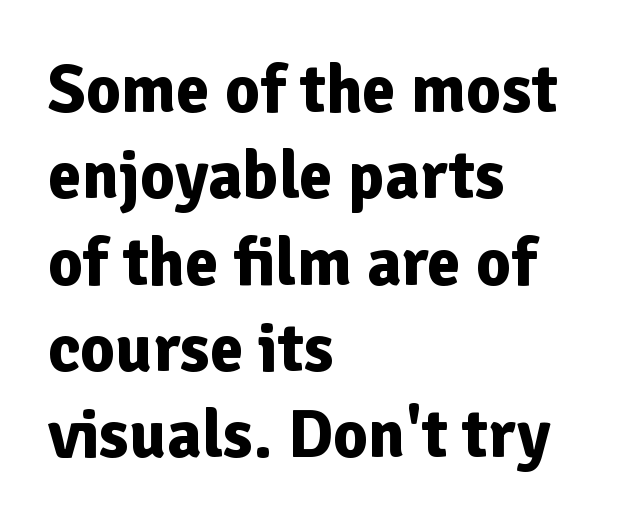
The zone under the glyphs is completely vacant. Standard letterfit; no display-style spreading of the glyphs. Its strokes are broad and dark, the hallmark of bold type. Is this a fixed-width face? No — the glyphs have proportional, varying widths.
